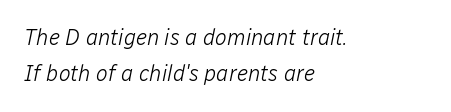
{"italic": "yes", "lean": "right", "slant_degrees": 12, "bold": "no", "underline": "no", "align": "left", "line_spacing": "normal", "line_spacing_ratio": 1.64, "letter_spacing": "normal", "letter_spacing_em": 0.0, "glyph_px": 22}
